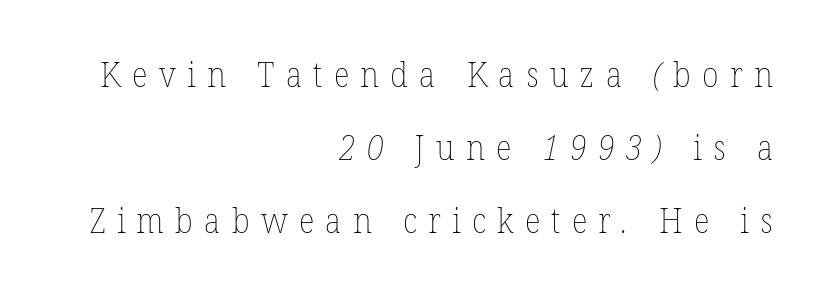
{"bold": "no", "weight": "thin", "width": "normal", "stroke_contrast": "low", "x_height": "medium", "monospaced": "no", "underline": "no", "align": "right", "line_spacing": "loose", "line_spacing_ratio": 2.15, "letter_spacing": "wide", "letter_spacing_em": 0.33, "glyph_px": 34}
